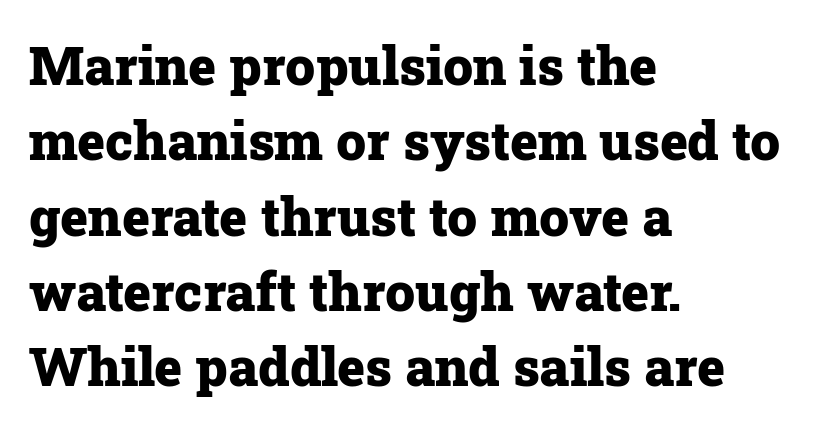
{"serif": "yes", "italic": "no", "bold": "yes", "weight": "heavy", "width": "normal", "stroke_contrast": "low", "x_height": "medium", "monospaced": "no", "underline": "no", "align": "left", "line_spacing": "normal", "line_spacing_ratio": 1.42, "letter_spacing": "normal", "letter_spacing_em": 0.0, "glyph_px": 53}
